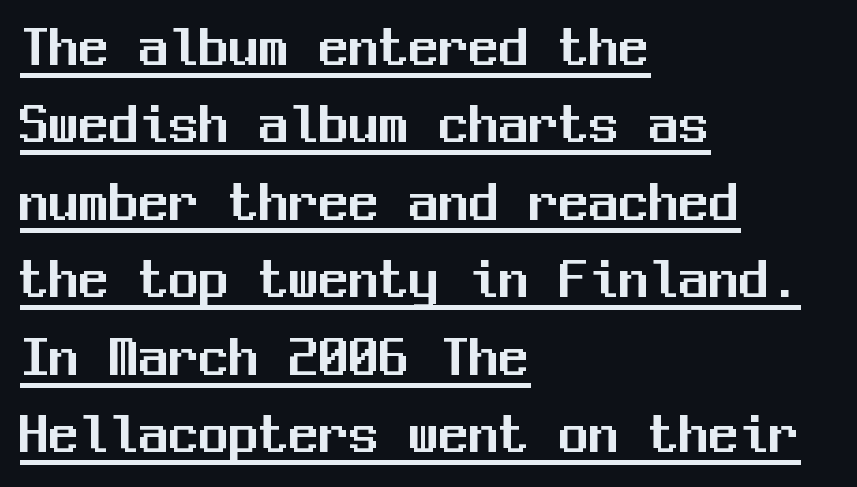
The image shows 60 px sans-serif type, upright, monospaced; set left-aligned, normal line spacing (1.29x), normal letter spacing, underlined; medium stroke contrast and a medium x-height.
